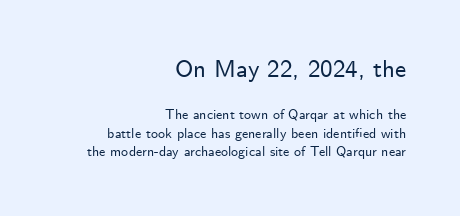
Q: Is the text italic (slanted)? A: No, it is upright.
Q: Is the text underlined? A: No.
Q: How is the paragraph aligned? A: Right-aligned.
Q: Is the spacing between letters normal or unusually wide? A: Normal.
Q: Is the spacing between lines tight, normal or loose? A: Normal.
Q: Which block of text is set in a larger size, the first (top) or the second (bottom)? A: The first (top) one.
